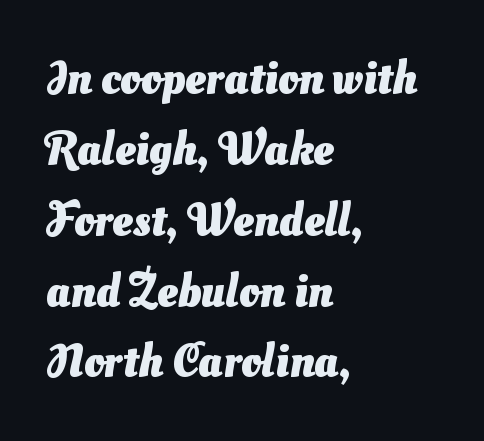
{"serif": "no", "bold": "yes", "weight": "heavy", "width": "normal", "stroke_contrast": "medium", "x_height": "small", "monospaced": "no", "underline": "no", "align": "left", "line_spacing": "normal", "line_spacing_ratio": 1.54, "letter_spacing": "normal", "letter_spacing_em": 0.0, "glyph_px": 46}
